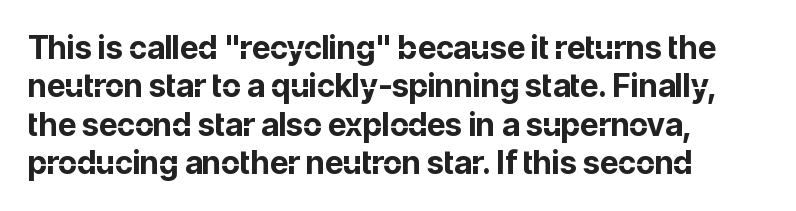
Q: Is the text bold? A: Yes.
Q: Is the text italic (slanted)? A: No, it is upright.
Q: Is the typeface a serif or a sans-serif typeface? A: Sans-serif.
Q: Is the text underlined? A: No.
Q: How is the paragraph aligned? A: Left-aligned.
Q: Is the spacing between letters normal or unusually wide? A: Normal.
Q: Width (condensed, normal, or wide)? A: Normal.
Q: Stroke contrast? A: Low.
Q: x-height? A: Medium.
Q: Monospaced? A: No.
